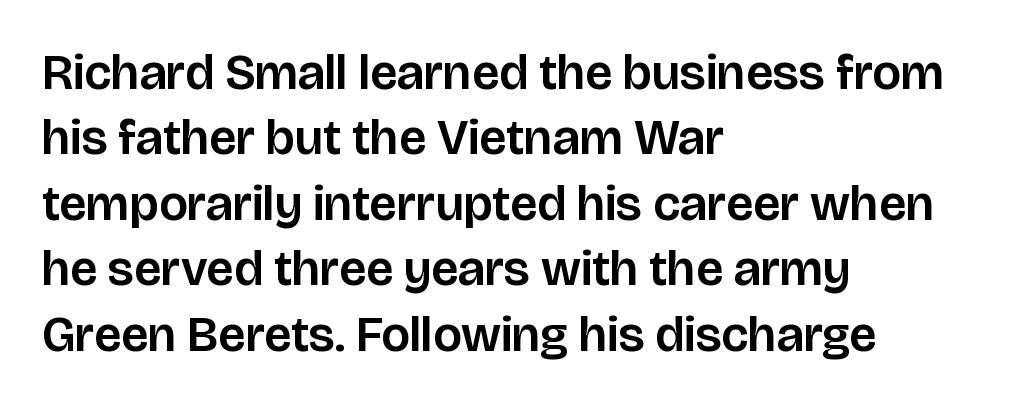
The image shows 50 px sans-serif type, upright; set left-aligned, normal line spacing (1.31x), normal letter spacing, not underlined; low stroke contrast and a large x-height.
